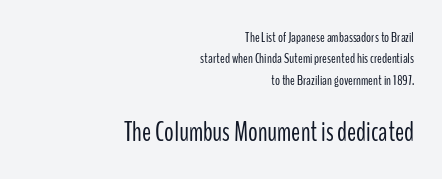
The image shows 27 px text type, upright; set right-aligned, normal line spacing (1.53x), normal letter spacing, not underlined; the second (bottom) block is 1.93x larger.
